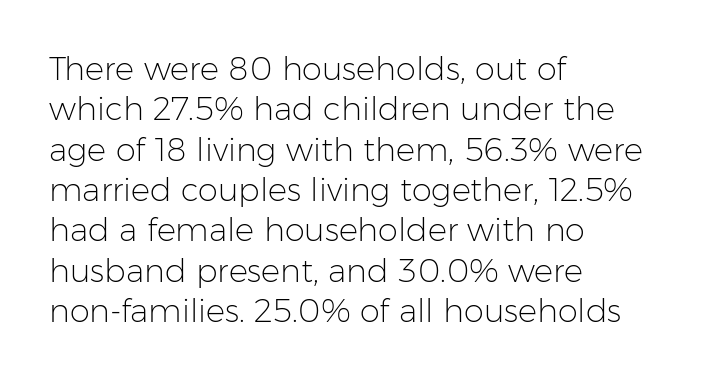
{"serif": "no", "italic": "no", "bold": "no", "weight": "light", "width": "normal", "stroke_contrast": "low", "x_height": "medium", "monospaced": "no", "underline": "no", "align": "left", "line_spacing": "normal", "line_spacing_ratio": 1.26, "letter_spacing": "normal", "letter_spacing_em": 0.0, "glyph_px": 32}
